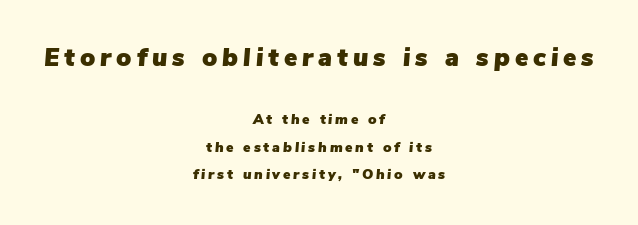
Anything drawn beneath the words? Only blank space. Caption: expanded tracking, letters set apart. Posture: slanted. Where is the straight margin? There isn't one; the lines are centered. Compared with typical paragraphs, the rows here are farther apart. Size contrast runs from large at the top to small at the bottom.
